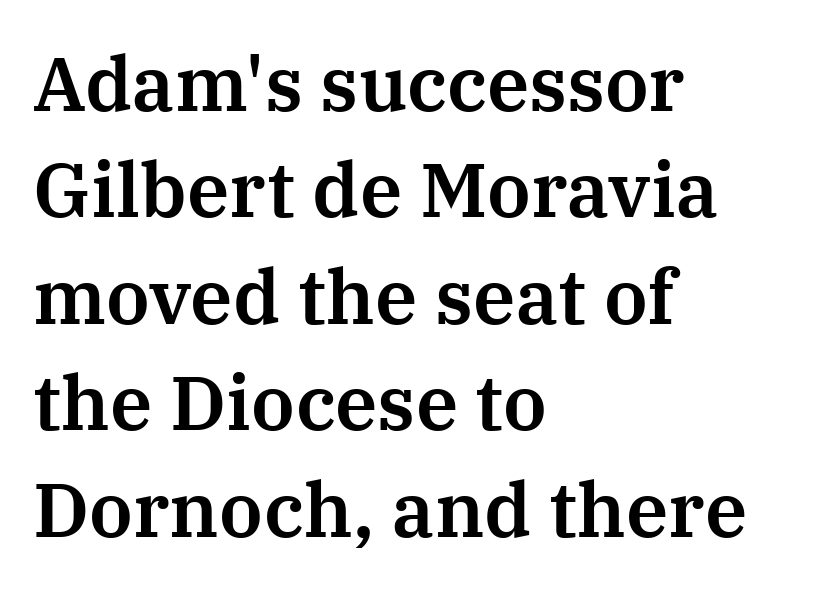
The image shows 76 px serif type, upright; set left-aligned, normal line spacing (1.4x), normal letter spacing, not underlined; medium stroke contrast and a medium x-height.
